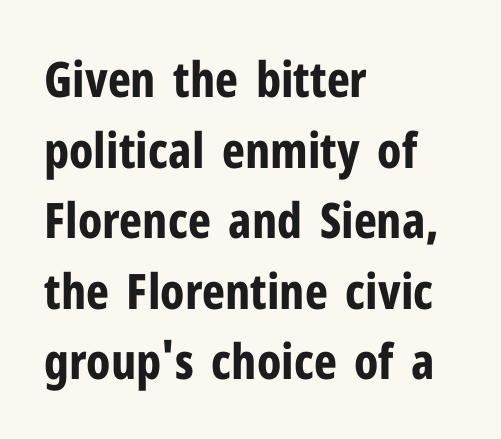
The image shows 49 px bold, condensed sans-serif type, upright; set left-aligned, normal line spacing (1.44x), normal letter spacing, not underlined; low stroke contrast and a medium x-height.
